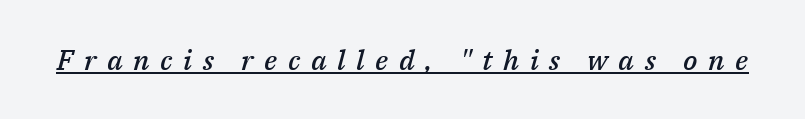
Q: Is the text bold? A: Semi-bold.
Q: Is the text italic (slanted)? A: Yes, it leans right by about 14 degrees.
Q: Is the text underlined? A: Yes.
Q: Is the spacing between letters normal or unusually wide? A: Unusually wide.
Q: Width (condensed, normal, or wide)? A: Normal.
Q: Stroke contrast? A: Medium.
Q: x-height? A: Medium.
Q: Monospaced? A: No.
